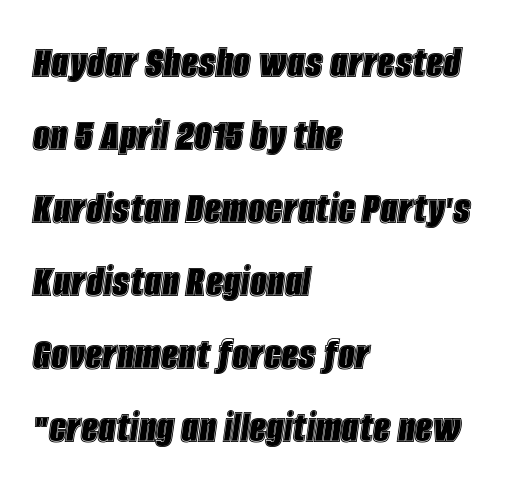
These lines sit exactly where default settings would place them. The string is rendered with underlining switched off. Is the block centered? No — it sits flush against the left margin. Would a proofreader flag this as italicized? Yes.
